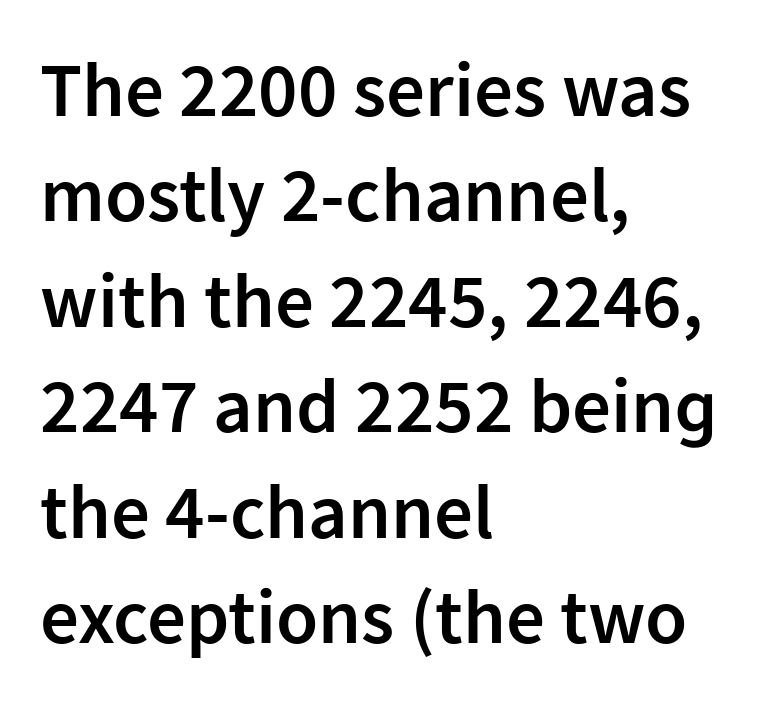
Observe the absence of serifs on each vertical stroke in this sample. The letterforms sit shoulder to shoulder at normal distance. The glyphs are unaccompanied by any horizontal stroke below them. Ascenders rise straight up at ninety degrees. A classic flush-left, rag-right setting is used for this passage. Successive baselines arrive at the customary interval.
